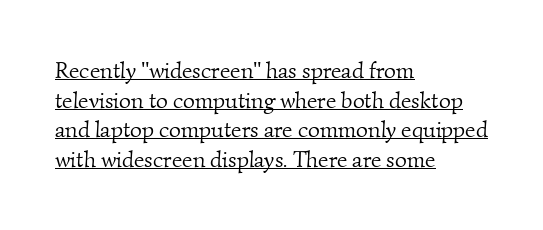
The image shows 23 px text type; set left-aligned, normal line spacing (1.29x), normal letter spacing, underlined.
